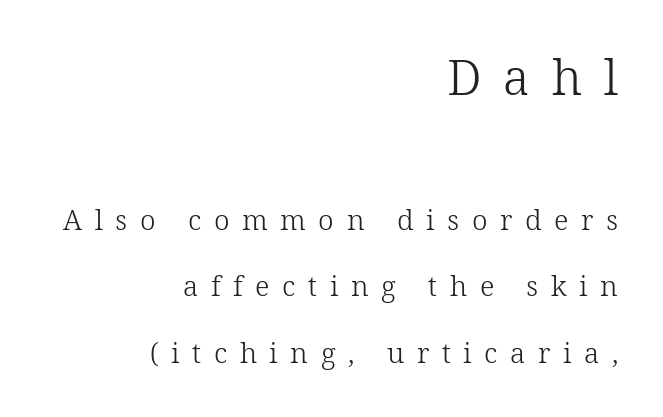
Q: Is the text bold? A: No.
Q: Is the text italic (slanted)? A: No, it is upright.
Q: Is the typeface a serif or a sans-serif typeface? A: Serif.
Q: Is the text underlined? A: No.
Q: How is the paragraph aligned? A: Right-aligned.
Q: Is the spacing between letters normal or unusually wide? A: Unusually wide.
Q: Is the spacing between lines tight, normal or loose? A: Loose.
Q: Which block of text is set in a larger size, the first (top) or the second (bottom)? A: The first (top) one.
Q: Width (condensed, normal, or wide)? A: Normal.
Q: Stroke contrast? A: Low.
Q: x-height? A: Medium.
Q: Monospaced? A: No.
